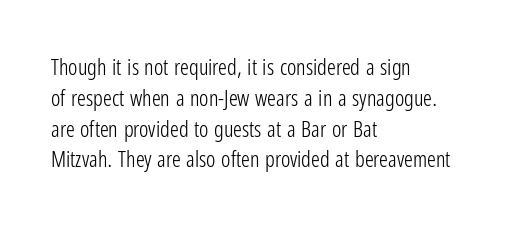
{"italic": "no", "bold": "no", "underline": "no", "align": "left", "line_spacing": "normal", "line_spacing_ratio": 1.4, "letter_spacing": "normal", "letter_spacing_em": 0.0, "glyph_px": 22}
